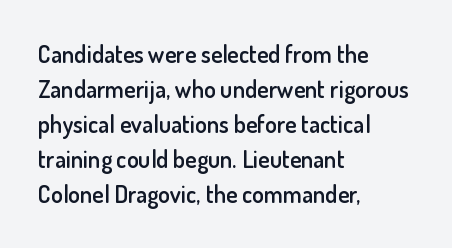
{"italic": "no", "bold": "semi", "underline": "no", "align": "left", "line_spacing": "normal", "line_spacing_ratio": 1.46, "letter_spacing": "normal", "letter_spacing_em": 0.0, "glyph_px": 24}
